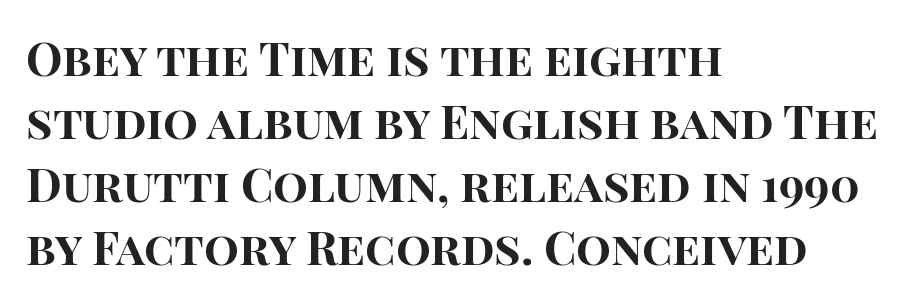
The image shows 46 px bold sans-serif type, upright; set left-aligned, normal line spacing (1.37x), normal letter spacing, not underlined; high stroke contrast and a large x-height.
